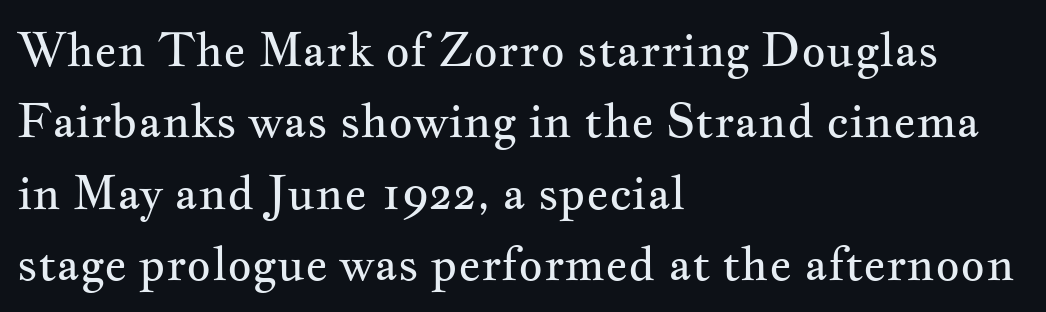
The image shows 47 px regular-weight, wide serif type, upright; set left-aligned, normal line spacing (1.52x), normal letter spacing, not underlined; medium stroke contrast and a small x-height.
